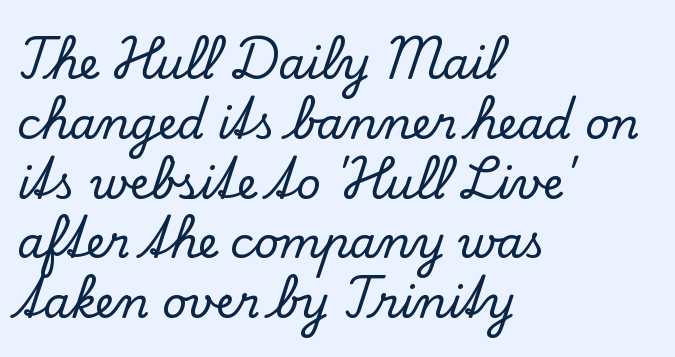
The image shows 43 px serif type; set left-aligned, normal line spacing (1.39x), normal letter spacing, not underlined; low stroke contrast and a small x-height.
